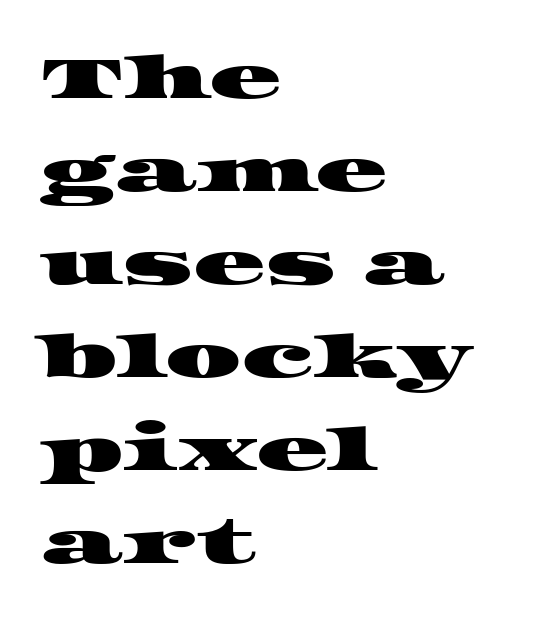
The image shows 60 px wide serif type; set left-aligned, normal line spacing (1.55x), normal letter spacing, not underlined; high stroke contrast and a large x-height.
